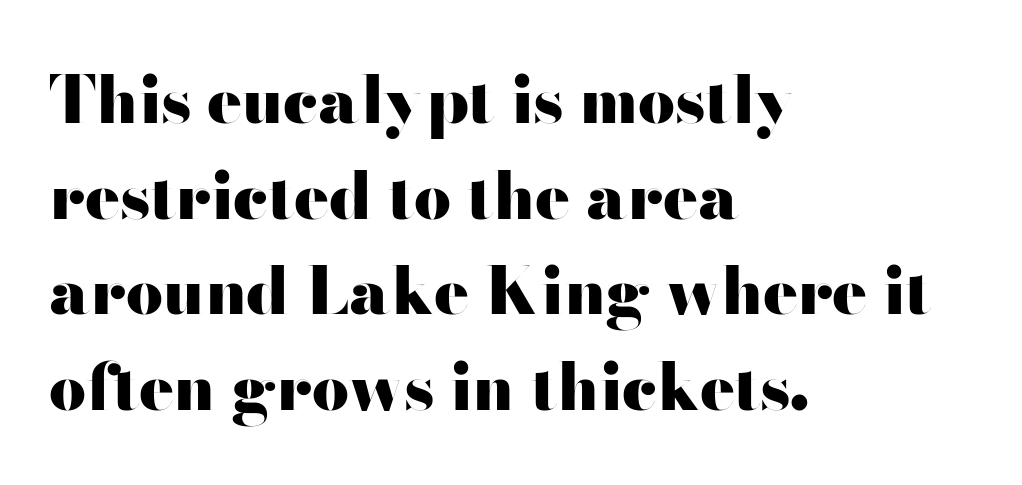
Q: Is the text bold? A: Yes.
Q: Is the text italic (slanted)? A: No, it is upright.
Q: Is the typeface a serif or a sans-serif typeface? A: Sans-serif.
Q: Is the text underlined? A: No.
Q: How is the paragraph aligned? A: Left-aligned.
Q: Is the spacing between letters normal or unusually wide? A: Normal.
Q: Is the spacing between lines tight, normal or loose? A: Normal.
Q: Width (condensed, normal, or wide)? A: Wide.
Q: Stroke contrast? A: High.
Q: x-height? A: Small.
Q: Monospaced? A: No.
